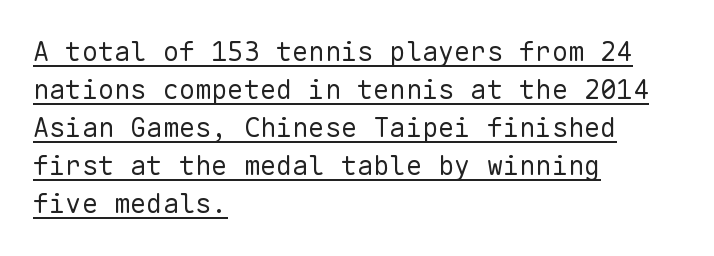
The image shows 27 px text type, upright; set left-aligned, normal line spacing (1.41x), normal letter spacing, underlined.
